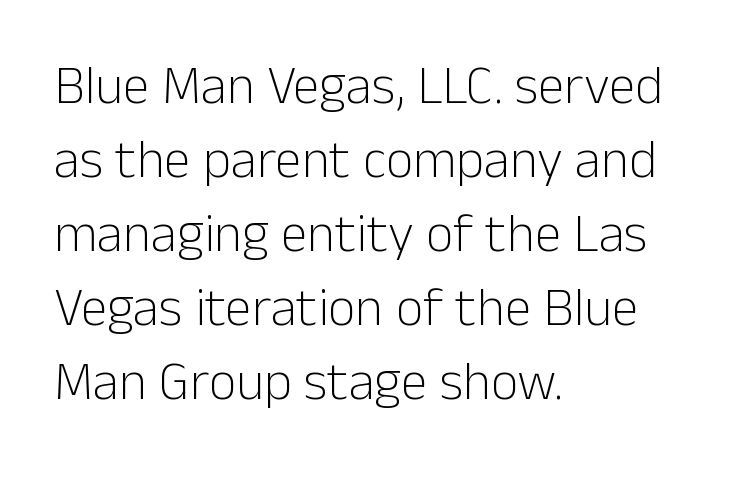
The image shows 54 px light sans-serif type, upright; set left-aligned, normal line spacing (1.37x), normal letter spacing, not underlined; low stroke contrast and a medium x-height.
